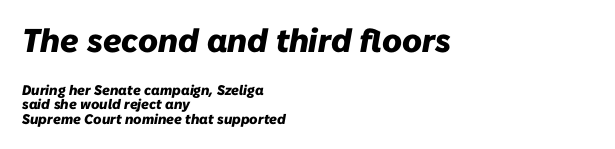
{"italic": "yes", "lean": "right", "slant_degrees": 10, "bold": "yes", "weight": "heavy", "width": "normal", "stroke_contrast": "low", "x_height": "medium", "monospaced": "no", "underline": "no", "align": "left", "line_spacing": "tight", "line_spacing_ratio": 1.02, "letter_spacing": "normal", "letter_spacing_em": 0.0, "larger_block": "first", "size_ratio": 2.36, "glyph_px": 33}
